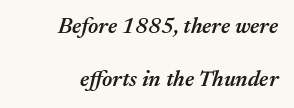
Line endings align vertically; line beginnings do not. Moderately thickened strokes mark this as semibold type. These lines stand farther apart than default settings would place them. The specimen reads as italic at a glance. These lines keep a tight, regular rhythm from letter to letter. Underline: absent.
